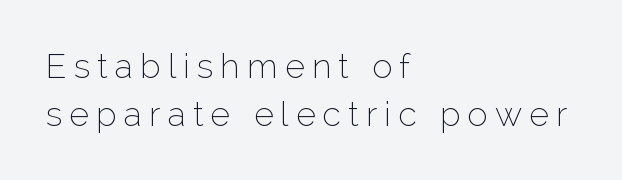
{"serif": "no", "italic": "no", "bold": "no", "weight": "thin", "width": "normal", "stroke_contrast": "low", "x_height": "medium", "monospaced": "no", "underline": "no", "align": "left", "line_spacing": "normal", "line_spacing_ratio": 1.4, "letter_spacing": "wide", "letter_spacing_em": 0.21, "glyph_px": 34}
